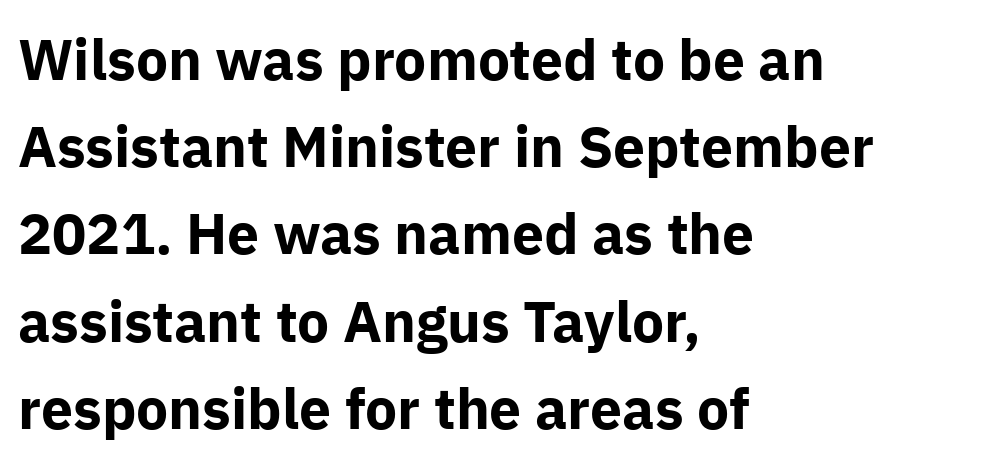
{"serif": "no", "italic": "no", "bold": "yes", "weight": "bold", "width": "normal", "stroke_contrast": "low", "x_height": "medium", "monospaced": "no", "underline": "no", "align": "left", "line_spacing": "normal", "line_spacing_ratio": 1.53, "letter_spacing": "normal", "letter_spacing_em": 0.0, "glyph_px": 57}
